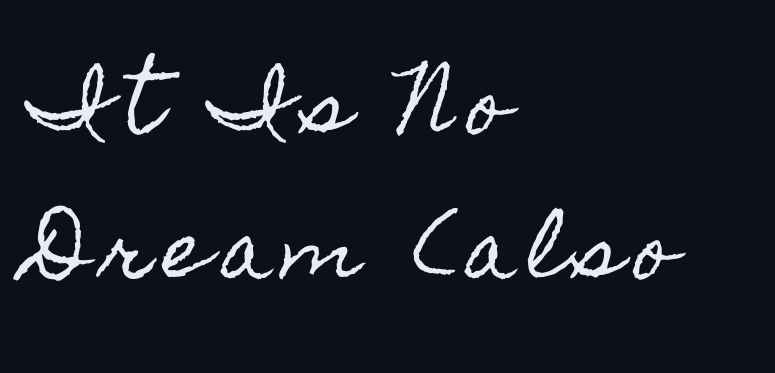
{"width": "condensed", "x_height": "small", "monospaced": "no", "underline": "no", "align": "left", "line_spacing_ratio": 1.88, "glyph_px": 77}
